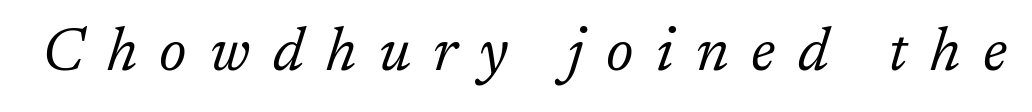
Q: Is the text bold? A: No.
Q: Is the text italic (slanted)? A: Yes, it leans right by about 17 degrees.
Q: Is the typeface a serif or a sans-serif typeface? A: Serif.
Q: Is the text underlined? A: No.
Q: Is the spacing between letters normal or unusually wide? A: Unusually wide.
Q: Width (condensed, normal, or wide)? A: Normal.
Q: Stroke contrast? A: Low.
Q: x-height? A: Medium.
Q: Monospaced? A: No.
